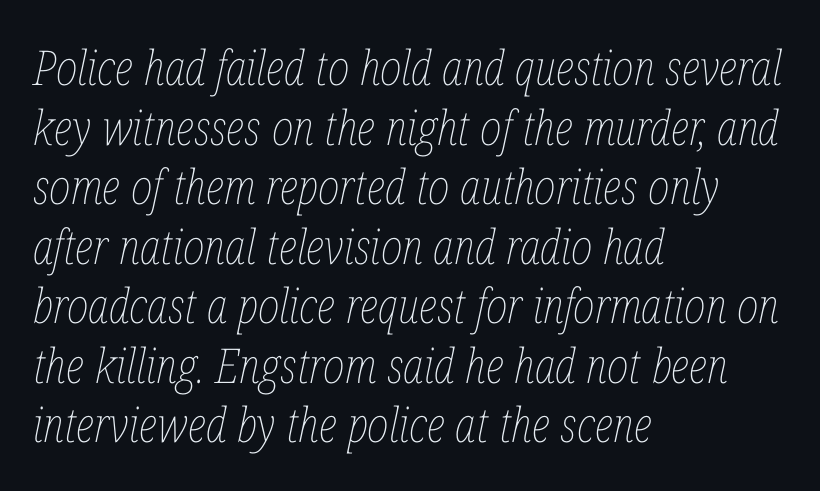
Q: Is the text bold? A: No.
Q: Is the text italic (slanted)? A: Yes, it leans right by about 12 degrees.
Q: Is the text underlined? A: No.
Q: How is the paragraph aligned? A: Left-aligned.
Q: Is the spacing between letters normal or unusually wide? A: Normal.
Q: Width (condensed, normal, or wide)? A: Condensed.
Q: Stroke contrast? A: Low.
Q: x-height? A: Medium.
Q: Monospaced? A: No.
